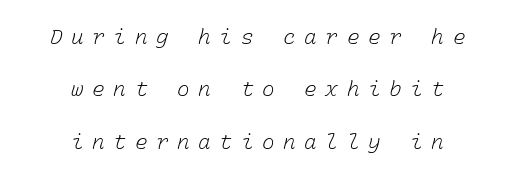
Just letters on the line, the space beneath them empty. Does extra space separate the letters? Yes, quite a lot of it. The letterforms sit at book weight or below. Summary of vertical rhythm: relaxed, with wide interline spacing. A student would call this center alignment; a typographer would say set centered.
